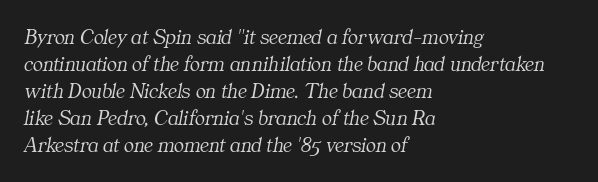
Q: Is the text bold? A: No.
Q: Is the text italic (slanted)? A: Yes, it leans right by about 11 degrees.
Q: Is the text underlined? A: No.
Q: How is the paragraph aligned? A: Left-aligned.
Q: Is the spacing between letters normal or unusually wide? A: Normal.
Q: Is the spacing between lines tight, normal or loose? A: Normal.
